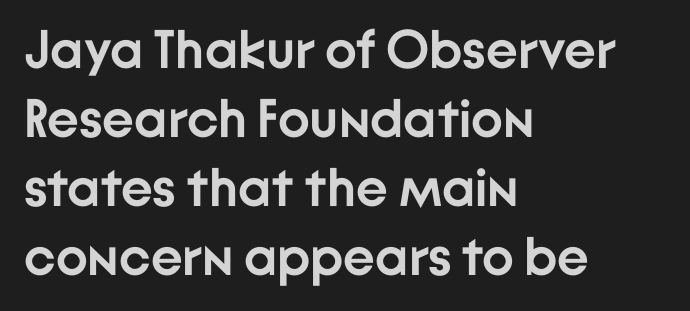
The image shows 54 px semibold sans-serif type, upright; set left-aligned, normal line spacing (1.28x), normal letter spacing, not underlined; low stroke contrast and a medium x-height.
